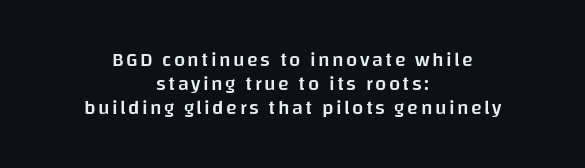
{"italic": "no", "bold": "semi", "underline": "no", "align": "center", "line_spacing_ratio": 1.2, "glyph_px": 20}
